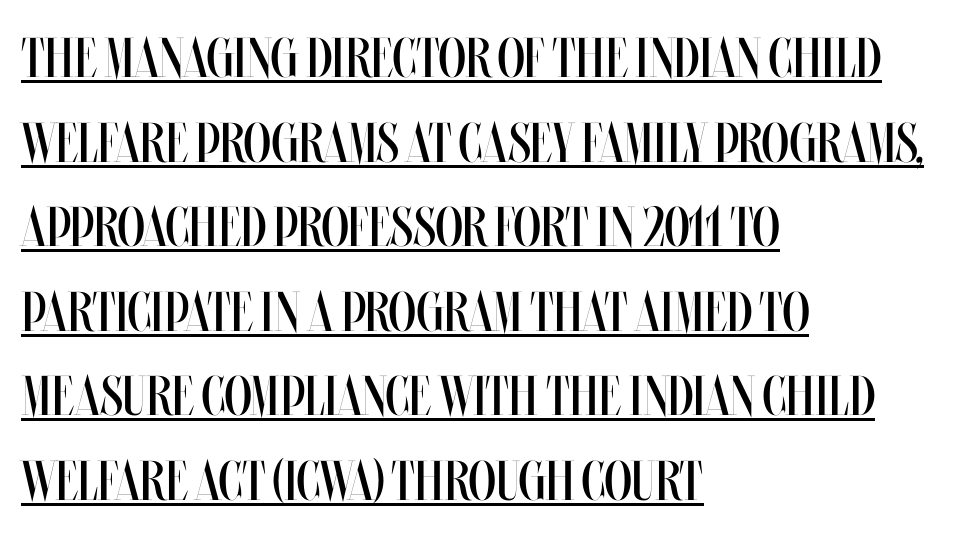
The image shows 56 px regular-weight, condensed type, upright; set left-aligned, normal line spacing (1.51x), normal letter spacing, underlined; medium stroke contrast and a large x-height.
